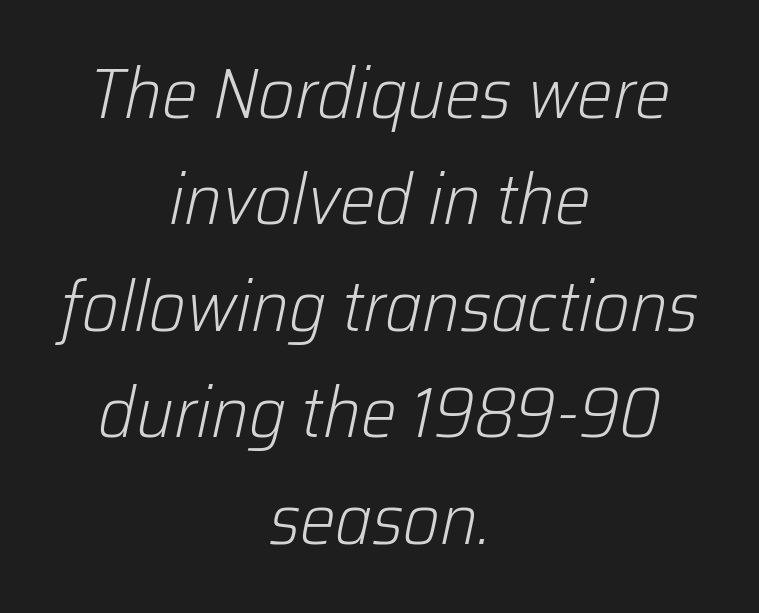
The image shows 71 px light type, italic (leaning right); set centered, normal line spacing (1.5x), normal letter spacing, not underlined; low stroke contrast and a medium x-height.
